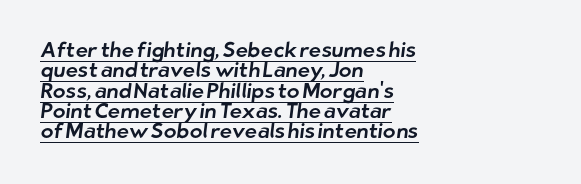
The image shows 21 px text type; set left-aligned, tight line spacing (0.97x), normal letter spacing, underlined.
